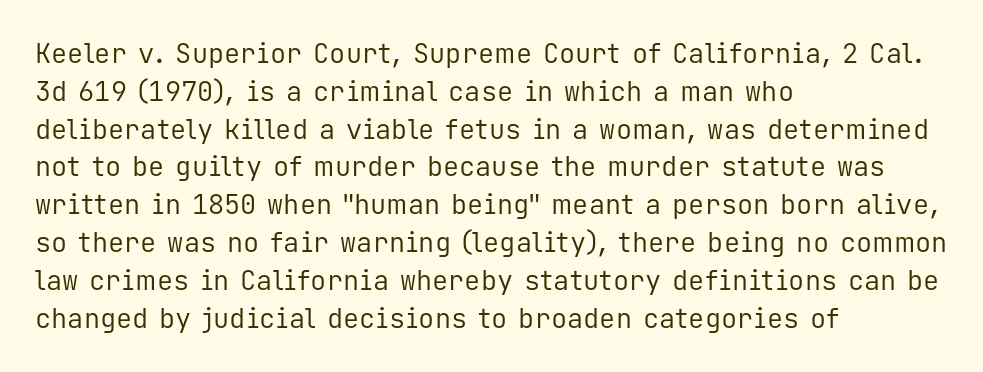
The image shows 27 px text type, upright; set left-aligned, normal line spacing (1.4x), normal letter spacing, not underlined.
